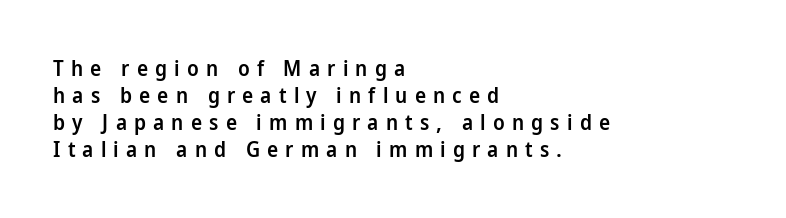
Q: Is the text bold? A: Semi-bold.
Q: Is the text italic (slanted)? A: No, it is upright.
Q: Is the text underlined? A: No.
Q: How is the paragraph aligned? A: Left-aligned.
Q: Is the spacing between letters normal or unusually wide? A: Unusually wide.
Q: Is the spacing between lines tight, normal or loose? A: Normal.
